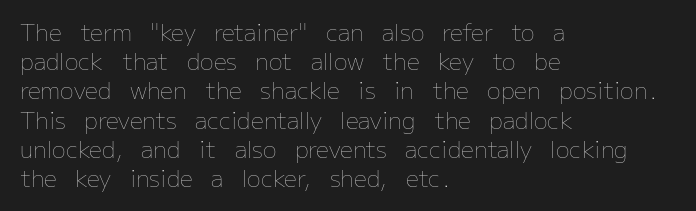
Nothing unusual about the tracking: characters are spaced as the font intends. Caption: multi-line text, flush left, ragged right. How would I describe the line gaps? Plain and ordinary. Unbolded letterforms with no extra heft.
